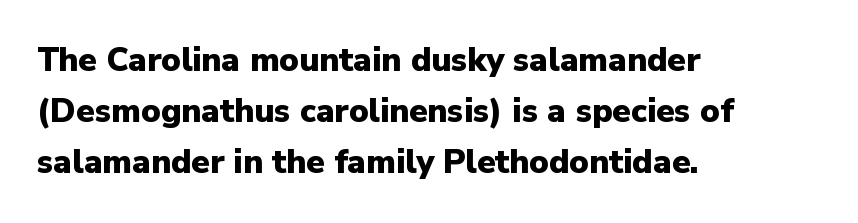
{"serif": "no", "italic": "no", "bold": "yes", "weight": "heavy", "width": "normal", "stroke_contrast": "low", "x_height": "medium", "monospaced": "no", "underline": "no", "align": "left", "line_spacing": "normal", "line_spacing_ratio": 1.55, "letter_spacing": "normal", "letter_spacing_em": 0.0, "glyph_px": 33}
